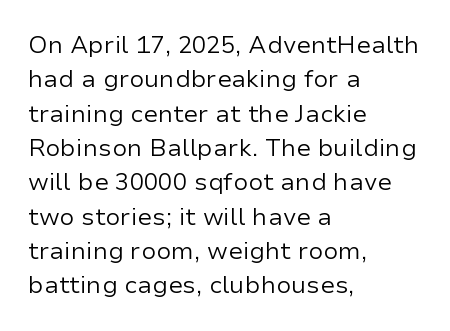
Vertical stems look standard width or narrower in stroke. Default kerning and tracking; the words read as compact shapes. These lines are set flush left with a ragged right edge. The baseline area is clear.
